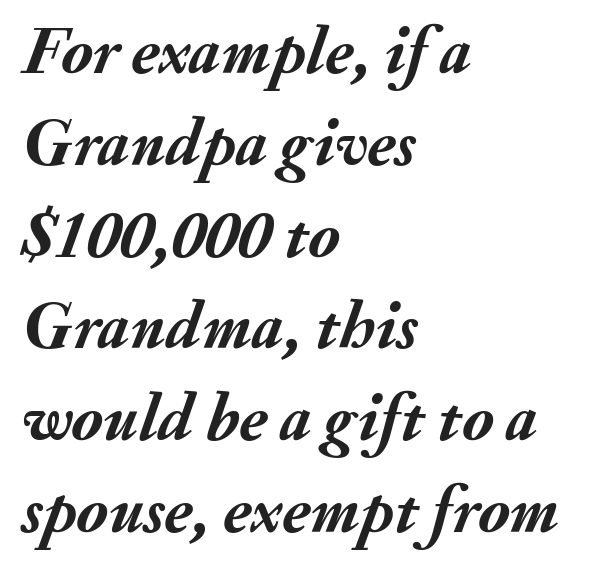
Q: Is the text bold? A: Yes.
Q: Is the text italic (slanted)? A: Yes, it leans right by about 20 degrees.
Q: Is the text underlined? A: No.
Q: How is the paragraph aligned? A: Left-aligned.
Q: Is the spacing between letters normal or unusually wide? A: Normal.
Q: Is the spacing between lines tight, normal or loose? A: Normal.
Q: Width (condensed, normal, or wide)? A: Normal.
Q: Stroke contrast? A: Medium.
Q: x-height? A: Small.
Q: Monospaced? A: No.
